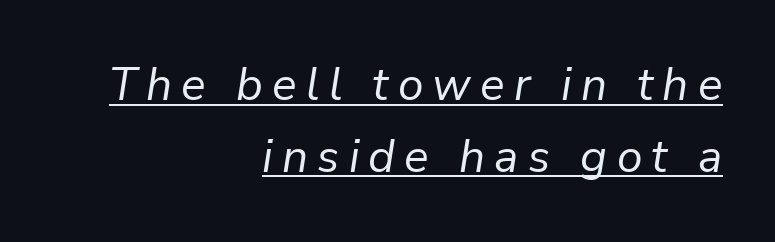
Quick note: interline space is typical. The tracking reads as deliberately expanded to a designer's eye. Summary of weight: not heavy and not bold. Here the designer chose a conventional face with non-uniform glyph widths.
